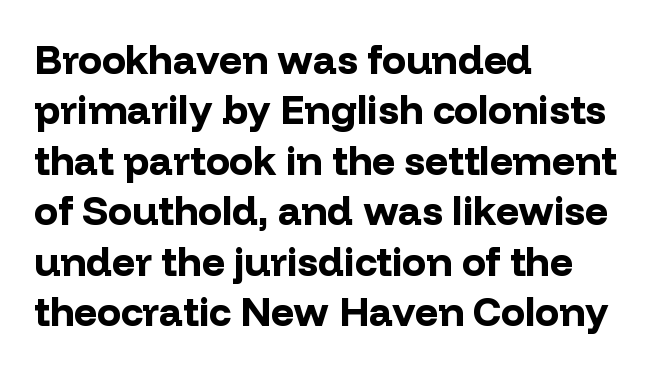
{"serif": "no", "italic": "no", "bold": "yes", "weight": "bold", "width": "normal", "stroke_contrast": "low", "x_height": "medium", "monospaced": "no", "underline": "no", "align": "left", "line_spacing": "normal", "line_spacing_ratio": 1.26, "letter_spacing": "normal", "letter_spacing_em": 0.0, "glyph_px": 40}
